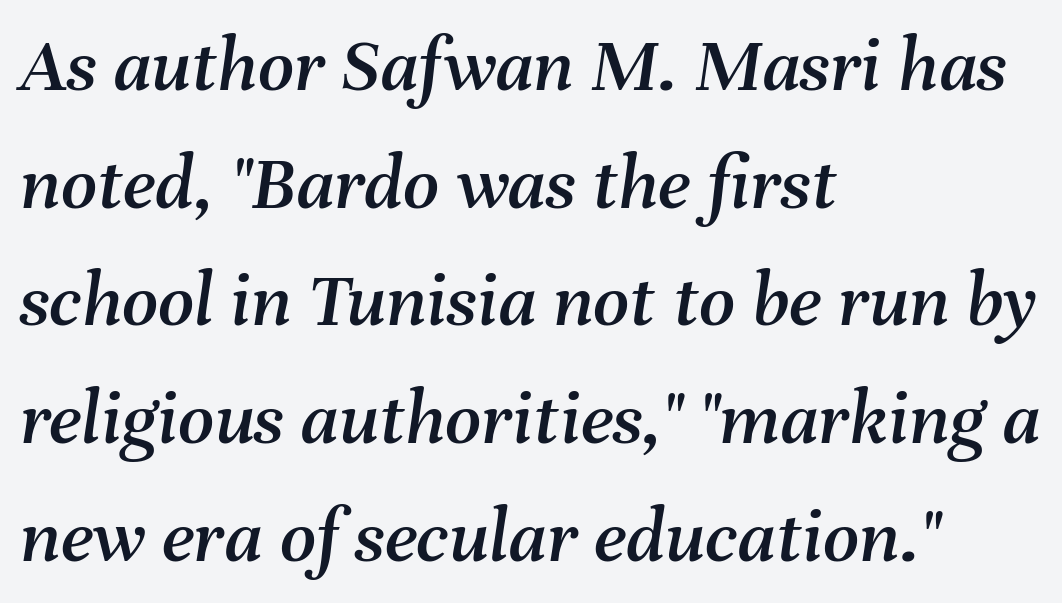
{"italic": "yes", "lean": "right", "slant_degrees": 8, "width": "normal", "stroke_contrast": "medium", "x_height": "medium", "monospaced": "no", "underline": "no", "align": "left", "line_spacing": "normal", "line_spacing_ratio": 1.49, "letter_spacing": "normal", "letter_spacing_em": 0.0, "glyph_px": 79}
